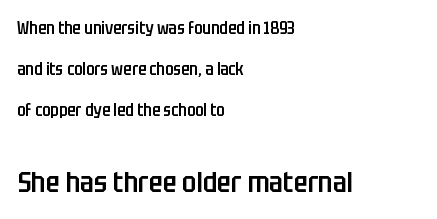
The letters stand straight up with perfectly vertical stems. Is the lower block the larger one? Yes — the lower block carries the bigger type. The rendering shows plain stroke endings on the letterforms — a sans-serif design. The face used here is a semibold: visibly heavier than regular, lighter than bold. Think of a printed novel: that variable character pitch is what you see here.
